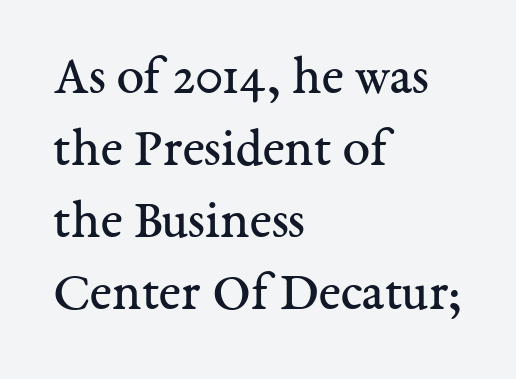
The image shows 55 px regular-weight serif type, upright; set left-aligned, normal line spacing (1.31x), normal letter spacing, not underlined; medium stroke contrast and a medium x-height.
